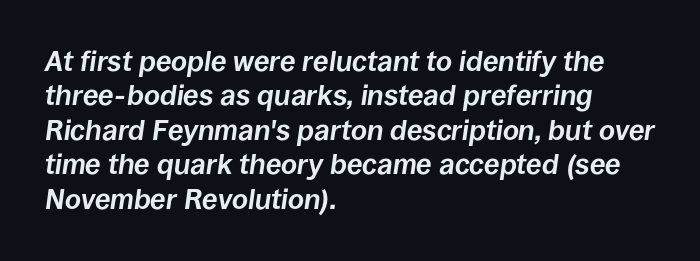
{"italic": "yes", "lean": "right", "slant_degrees": 8, "bold": "yes", "weight": "bold", "width": "normal", "stroke_contrast": "low", "x_height": "large", "monospaced": "no", "underline": "no", "align": "left", "line_spacing_ratio": 1.23, "letter_spacing": "normal", "letter_spacing_em": 0.0, "glyph_px": 28}
